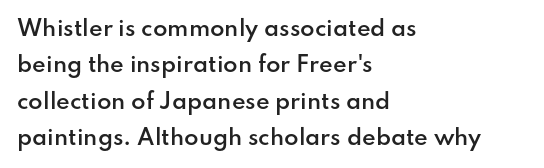
{"italic": "no", "bold": "semi", "underline": "no", "align": "left", "line_spacing_ratio": 1.73, "letter_spacing": "normal", "letter_spacing_em": 0.0, "glyph_px": 21}
